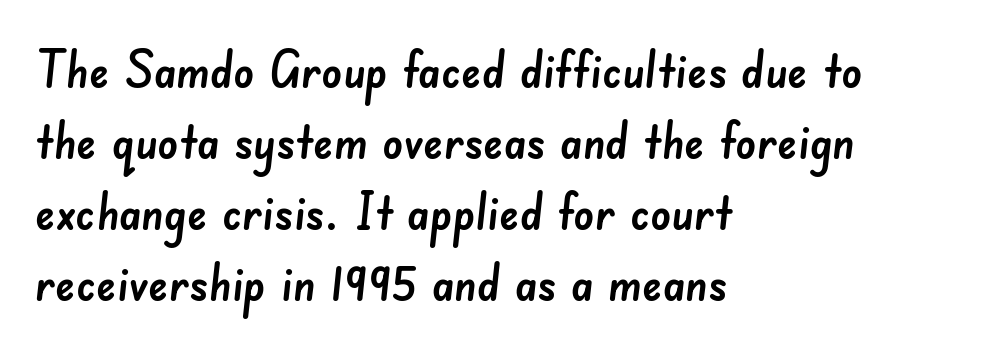
{"serif": "no", "width": "normal", "stroke_contrast": "low", "x_height": "small", "monospaced": "no", "underline": "no", "align": "left", "line_spacing": "normal", "line_spacing_ratio": 1.39, "letter_spacing": "normal", "letter_spacing_em": 0.0, "glyph_px": 51}
